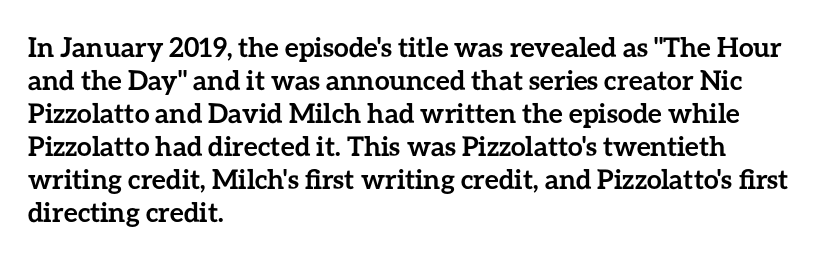
The image shows 27 px bold type, upright; set left-aligned, line spacing 1.22x, normal letter spacing, not underlined.
